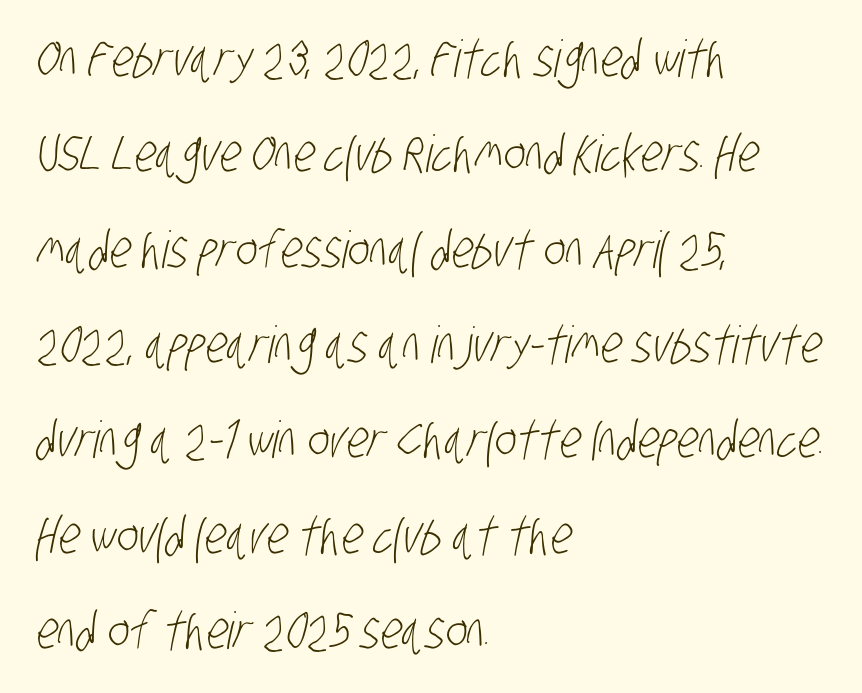
The zone under the glyphs is completely vacant. The characters are drawn with everyday or finer stroke widths. The type is set solid horizontally, with unmodified tracking. The passage shown is typeset with a sans-serif family.
